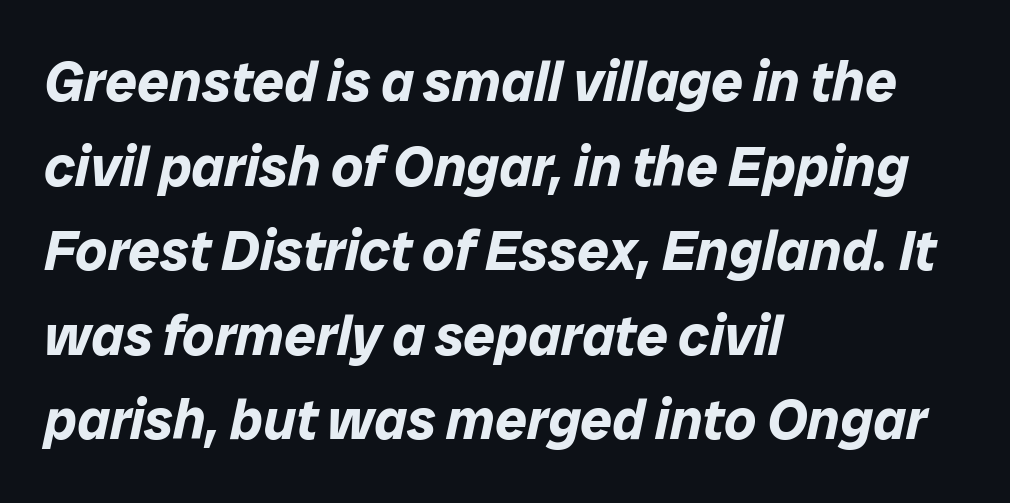
How heavy is the stroke? Heavy — this is a bold. The space between consecutive lines is moderate. The tracking reads as untouched default to a designer's eye. Clear beneath every line of the passage.
